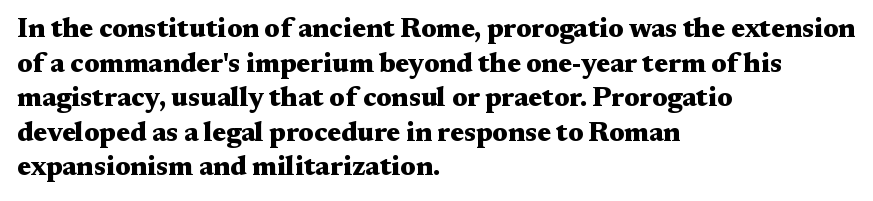
The image shows 27 px bold type, upright; set left-aligned, normal line spacing (1.28x), normal letter spacing, not underlined.
